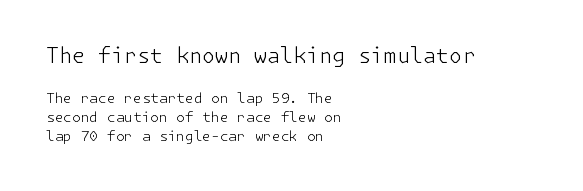
Short note: letters normally spaced. Just letters on the line, the space beneath them empty. Look at the glyph heights: the upper group is clearly the bigger setting. Compared with a centered layout, this one pins lines to the left instead.
